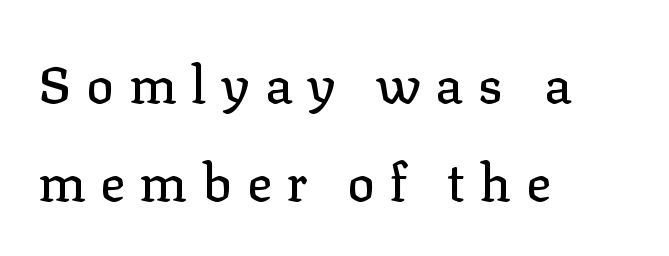
{"serif": "yes", "italic": "no", "width": "normal", "stroke_contrast": "low", "x_height": "medium", "monospaced": "no", "underline": "no", "align": "left", "line_spacing_ratio": 1.88, "letter_spacing": "wide", "letter_spacing_em": 0.28, "glyph_px": 52}
